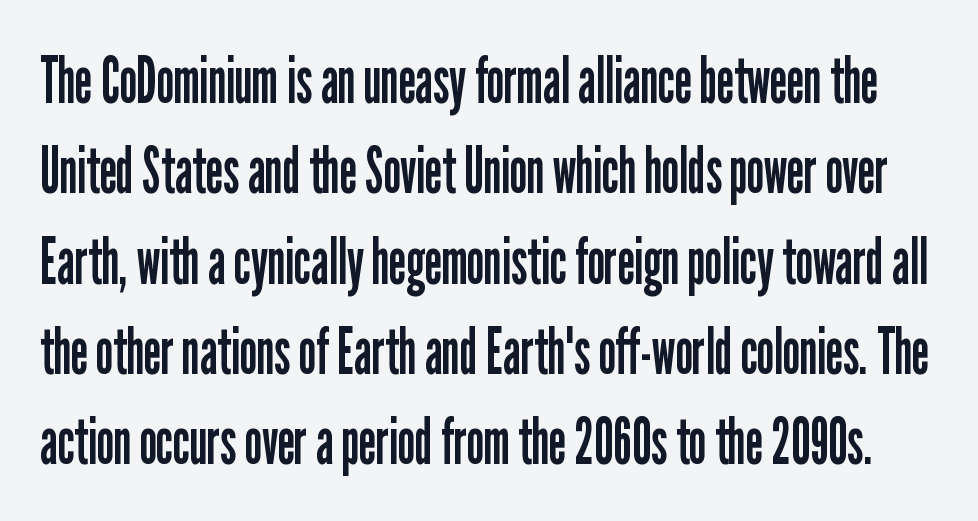
The passage shown stacks its lines at a standard gap. Heaviness? Minimal to ordinary, like unemphasized prose. These lines are rendered in a variable-pitch font. Type without underlining.
